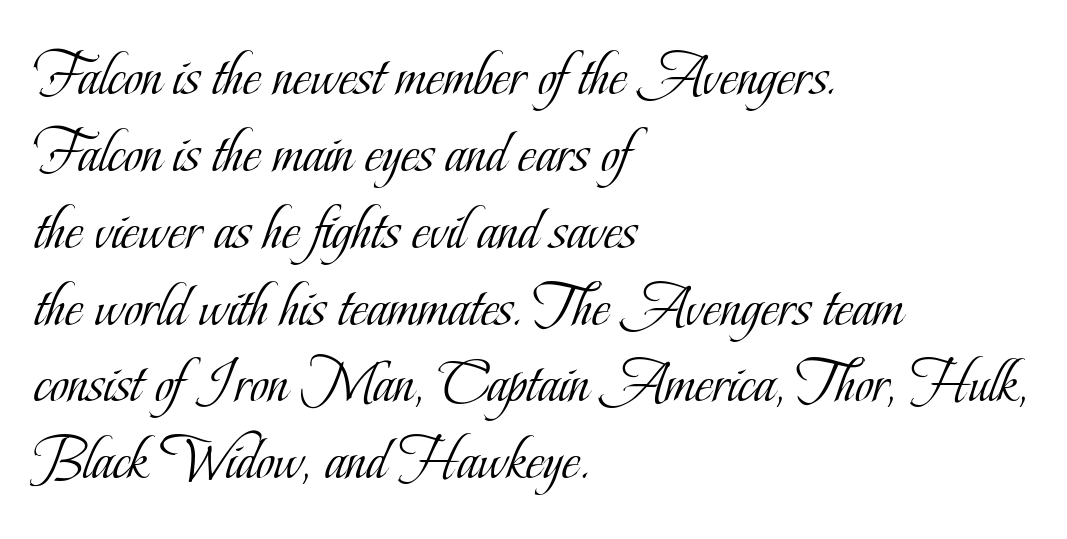
Rule under the text: the space is simply empty. This sample uses plain, unmodified letter spacing. Weight: not bold — regular or lighter. This is serif lettering, the kind often seen in printed books.
